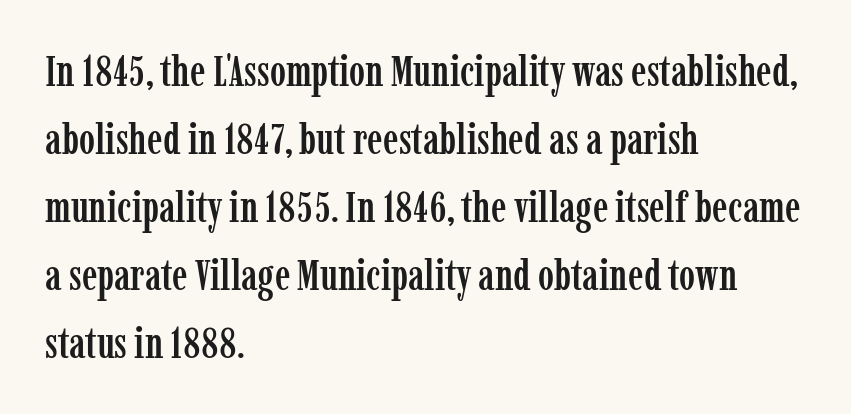
{"serif": "yes", "italic": "no", "width": "condensed", "stroke_contrast": "low", "x_height": "medium", "monospaced": "no", "underline": "no", "align": "left", "line_spacing": "normal", "line_spacing_ratio": 1.58, "letter_spacing": "normal", "letter_spacing_em": 0.0, "glyph_px": 43}
